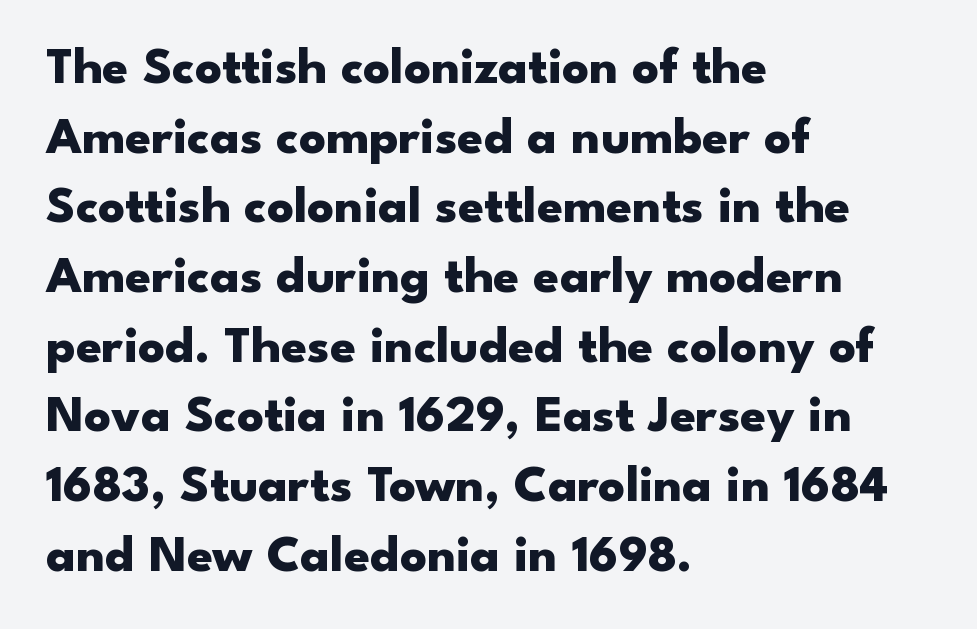
The passage shown is typed in a proportional face where columns would drift. Line beginnings align vertically; line endings do not. No italicization has been applied; the sample stays upright. What kind of face is this? One without serifs — a sans.
